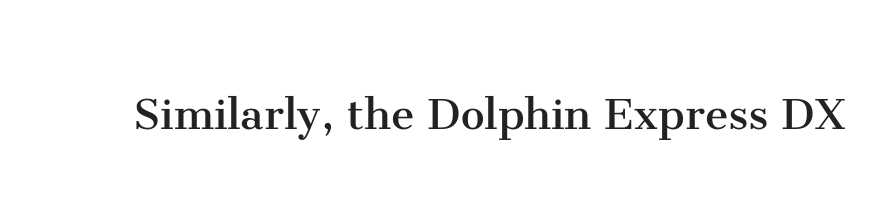
{"serif": "yes", "italic": "no", "bold": "no", "weight": "regular", "width": "normal", "stroke_contrast": "medium", "x_height": "medium", "monospaced": "no", "underline": "no", "letter_spacing": "normal", "letter_spacing_em": 0.0, "glyph_px": 53}
